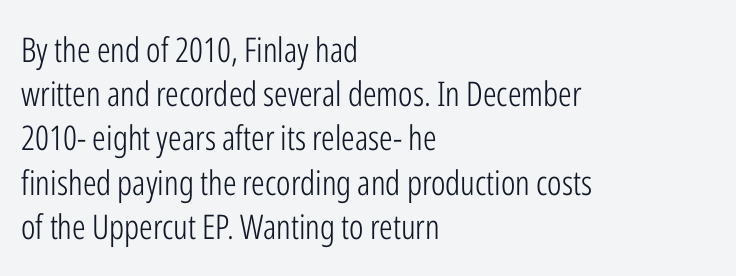
Inter-character spacing is left at the font's built-in metrics. Unlike a traditional serif, this face leaves its strokes unadorned. Is there any slant? The stems are plumb. Stroke thickness stays within the range of a standard reading face or lighter.
